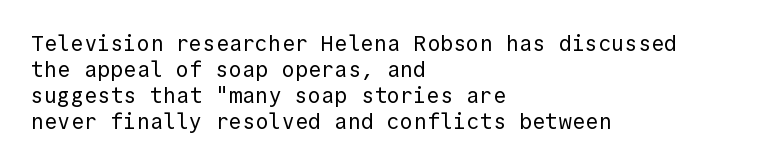
The image shows 22 px text type, upright; set left-aligned, line spacing 1.18x, normal letter spacing, not underlined.
